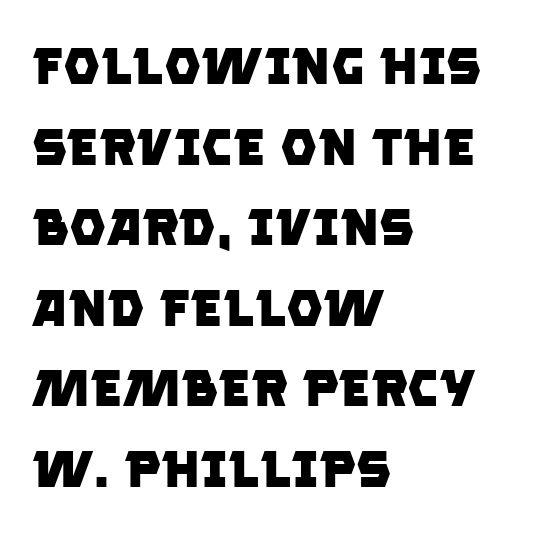
Note the varied advance widths — an 'i' is clearly narrower than an 'm'. Honestly, there is no underline to notice here at all. Tracking value appears to be zero — textbook default spacing. The line-height multiplier appears to be the usual default.
